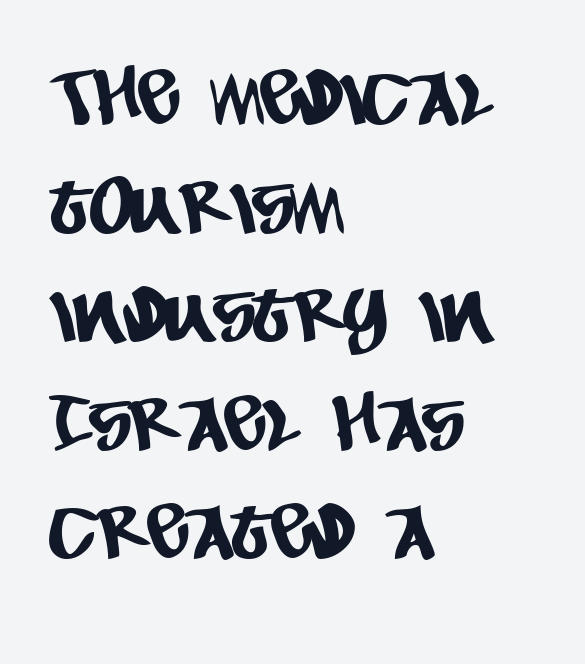
Q: Is the typeface a serif or a sans-serif typeface? A: Sans-serif.
Q: Is the text underlined? A: No.
Q: How is the paragraph aligned? A: Left-aligned.
Q: Is the spacing between letters normal or unusually wide? A: Normal.
Q: Is the spacing between lines tight, normal or loose? A: Normal.
Q: Width (condensed, normal, or wide)? A: Condensed.
Q: Stroke contrast? A: Low.
Q: x-height? A: Large.
Q: Monospaced? A: No.
